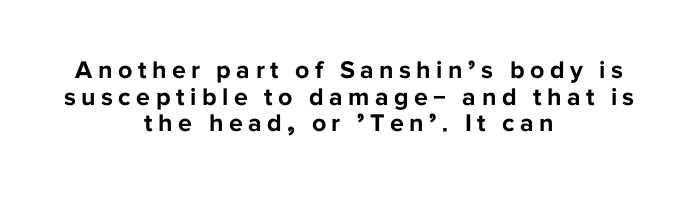
The image shows 25 px bold type, upright; set centered, tight line spacing (1.07x), unusually wide letter spacing (+0.22 em), not underlined.
